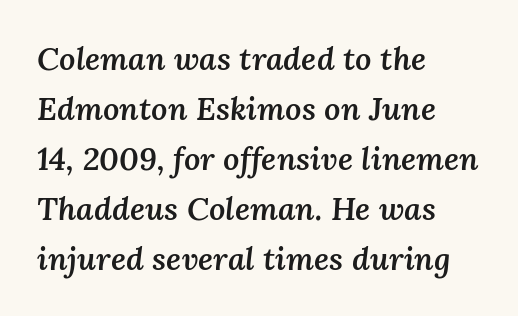
Glance below the letters and you will spot only blank space. Compared with typical body copy, the letter spacing here is the same. Each letter keeps its own natural width here, so spacing adapts to shape. Each glyph is drawn with semibold strokes, heavier than normal yet not fully bold. Style check: oblique. Every row of glyphs begins at an identical x-position on the left.
